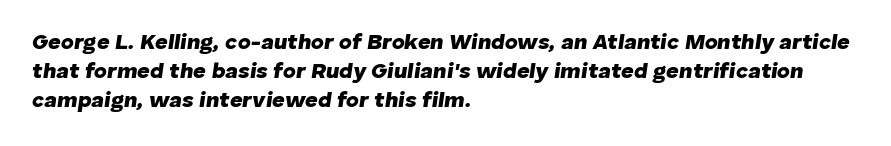
Q: Is the text bold? A: Yes.
Q: Is the text italic (slanted)? A: Yes, it leans right by about 8 degrees.
Q: Is the text underlined? A: No.
Q: How is the paragraph aligned? A: Left-aligned.
Q: Is the spacing between letters normal or unusually wide? A: Normal.
Q: Is the spacing between lines tight, normal or loose? A: Normal.
